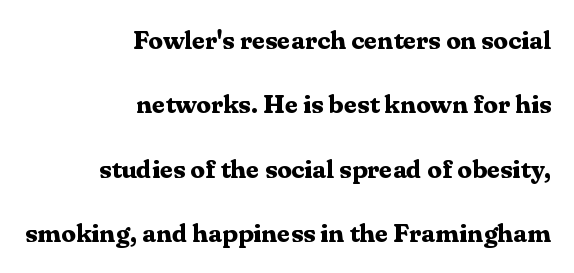
The image shows 26 px bold type, upright; set right-aligned, loose line spacing (2.48x), normal letter spacing, not underlined.
